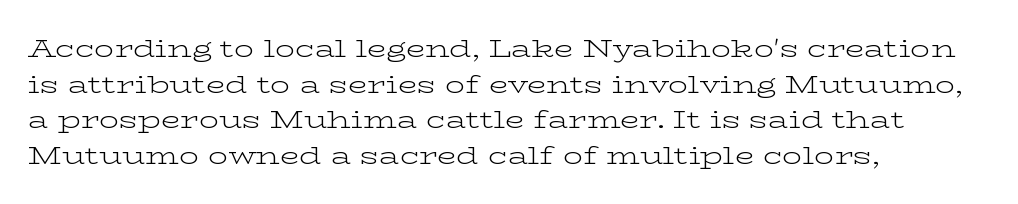
Q: Is the text bold? A: No.
Q: Is the text italic (slanted)? A: No, it is upright.
Q: Is the text underlined? A: No.
Q: How is the paragraph aligned? A: Left-aligned.
Q: Is the spacing between letters normal or unusually wide? A: Normal.
Q: Is the spacing between lines tight, normal or loose? A: Normal.
